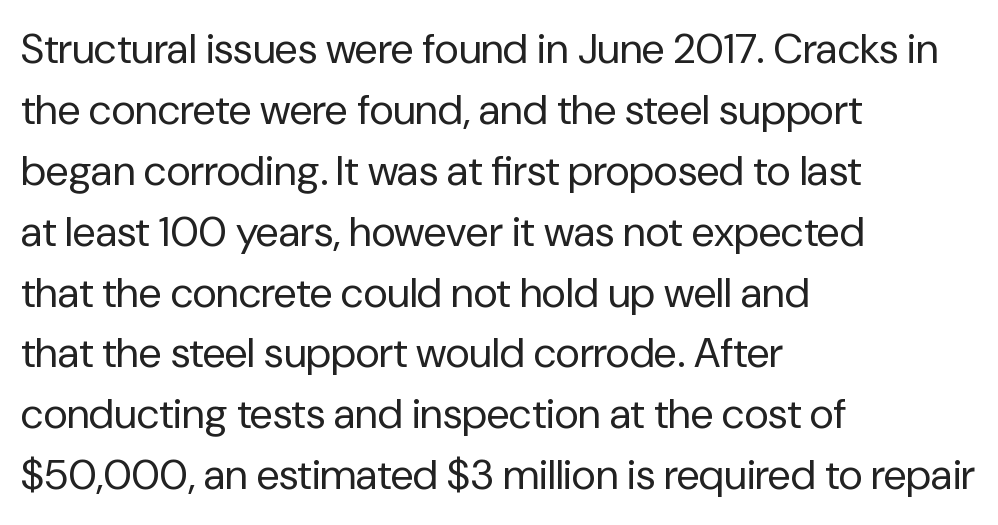
The image shows 42 px regular-weight sans-serif type, upright; set left-aligned, normal line spacing (1.45x), normal letter spacing, not underlined; low stroke contrast and a medium x-height.
